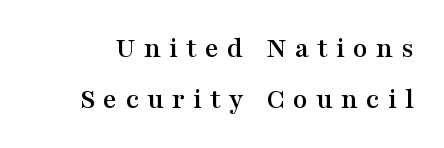
Tracking here is generous; glyphs stand well apart from one another. Leading matches the norm, producing a regular column. Proportional: the letters do not fall into vertical columns. Ascenders rise straight up at ninety degrees.
